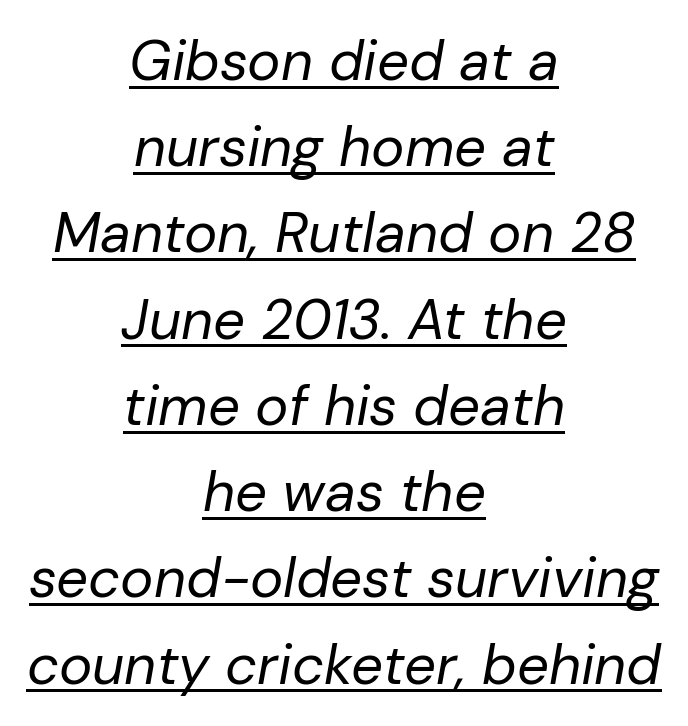
Q: Is the text bold? A: No.
Q: Is the text italic (slanted)? A: Yes, it leans right by about 10 degrees.
Q: Is the text underlined? A: Yes.
Q: How is the paragraph aligned? A: Centered.
Q: Is the spacing between letters normal or unusually wide? A: Normal.
Q: Is the spacing between lines tight, normal or loose? A: Normal.
Q: Width (condensed, normal, or wide)? A: Normal.
Q: Stroke contrast? A: Low.
Q: x-height? A: Medium.
Q: Monospaced? A: No.
